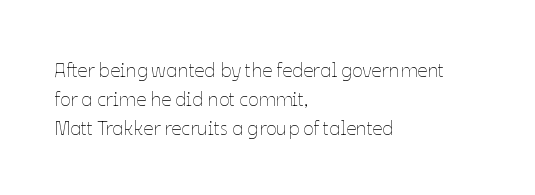
Q: Is the text bold? A: No.
Q: Is the text italic (slanted)? A: No, it is upright.
Q: Is the text underlined? A: No.
Q: How is the paragraph aligned? A: Left-aligned.
Q: Is the spacing between letters normal or unusually wide? A: Normal.
Q: Is the spacing between lines tight, normal or loose? A: Normal.
